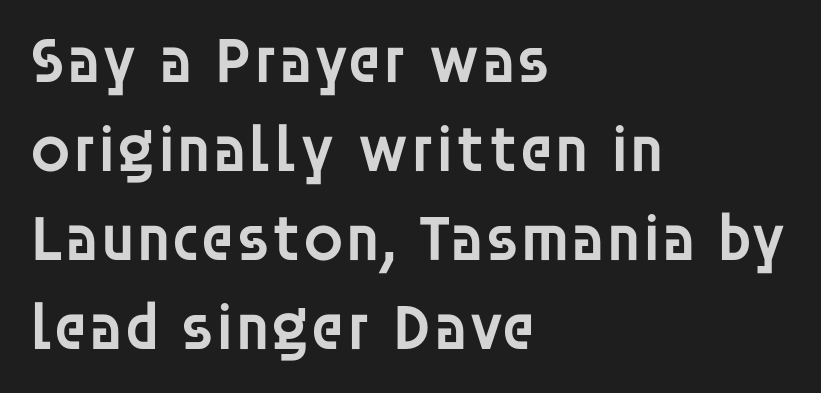
Q: Is the text bold? A: Semi-bold.
Q: Is the text italic (slanted)? A: No, it is upright.
Q: Is the typeface a serif or a sans-serif typeface? A: Sans-serif.
Q: Is the text underlined? A: No.
Q: How is the paragraph aligned? A: Left-aligned.
Q: Is the spacing between letters normal or unusually wide? A: Normal.
Q: Is the spacing between lines tight, normal or loose? A: Normal.
Q: Width (condensed, normal, or wide)? A: Normal.
Q: Stroke contrast? A: Low.
Q: x-height? A: Large.
Q: Monospaced? A: No.
